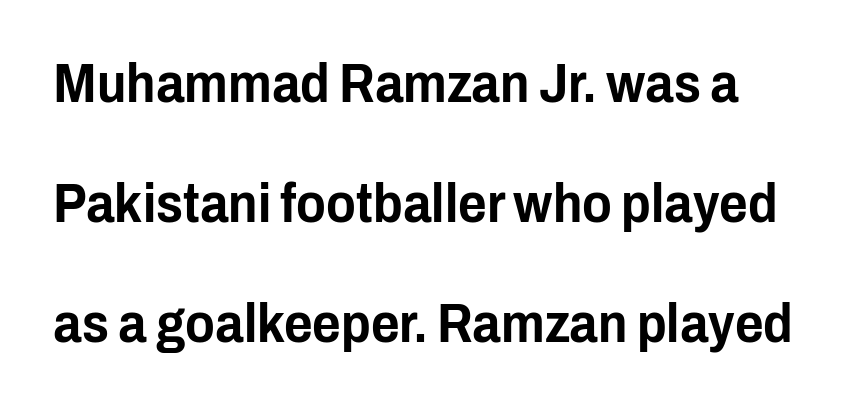
Descender tails drop into unmarked territory. The passage shown is typeset with a sans-serif family. Spacing verdict: proportional, widths tailored to each character. Honestly, the rows look like they've been pulled way apart. You can tell it's not italic because the verticals are truly vertical. Each word holds together tightly as a unit, with standard inter-letter gaps.
